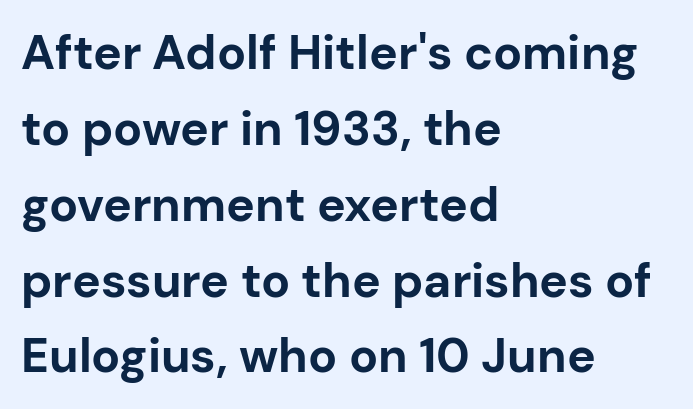
The typeface chosen for these lines omits serifs. The lines sit at an ordinary, default distance from one another. Is the type bold? Yes — the strokes are clearly thick and heavy. The lettering stays uniformly vertical, giving the passage a roman look. The letters sit at their default tracking, neither squeezed nor spread.
